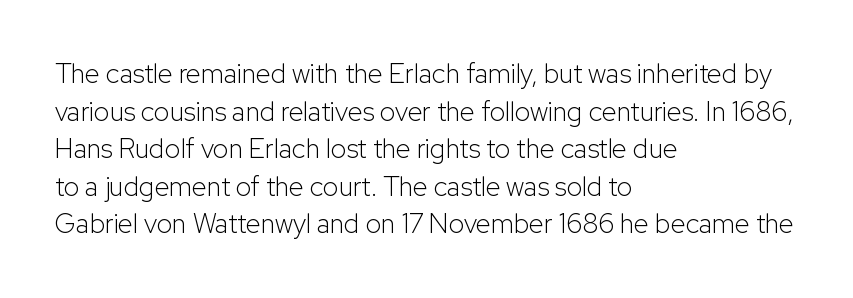
Notice how the stems are strictly vertical — no italics here. A bare baseline throughout the passage. Inter-character spacing is left at the font's built-in metrics. Vertical spacing — default. The ragged edge is on the right, which tells us the setting is flush left. The font sits on the lighter half of the weight spectrum, regular included.
